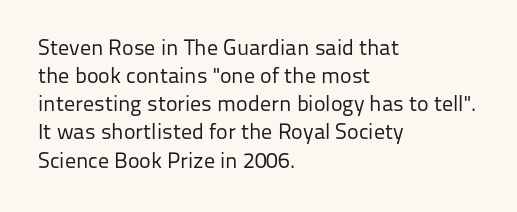
The image shows 22 px text type, upright; set left-aligned, normal line spacing (1.28x), normal letter spacing, not underlined.
